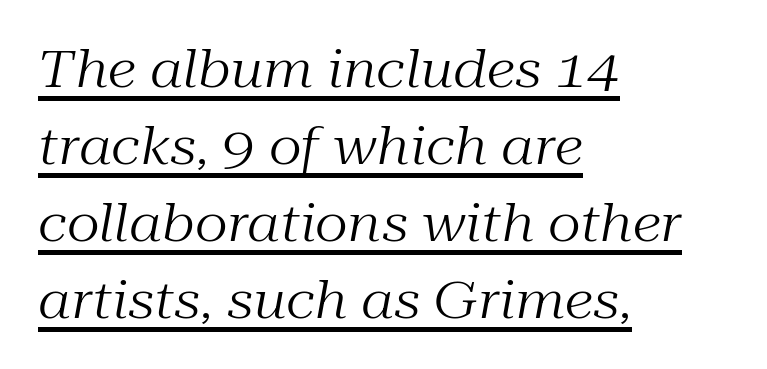
Q: Is the text bold? A: No.
Q: Is the text italic (slanted)? A: Yes, it leans right by about 10 degrees.
Q: Is the typeface a serif or a sans-serif typeface? A: Serif.
Q: Is the text underlined? A: Yes.
Q: How is the paragraph aligned? A: Left-aligned.
Q: Is the spacing between letters normal or unusually wide? A: Normal.
Q: Is the spacing between lines tight, normal or loose? A: Normal.
Q: Width (condensed, normal, or wide)? A: Normal.
Q: Stroke contrast? A: Medium.
Q: x-height? A: Medium.
Q: Monospaced? A: No.
